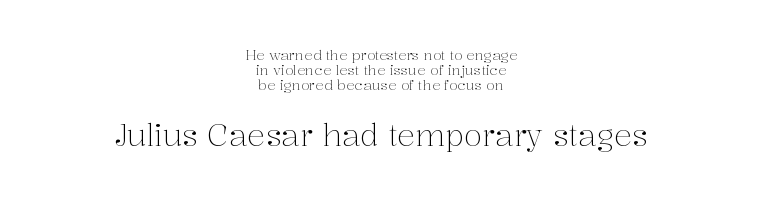
Type size steps up from the first block to the second. Each stroke keeps to a modest, everyday thickness or less. Reading down the column, the eye jumps only a short way to each next line. There is no visible air inserted between adjacent glyphs.
